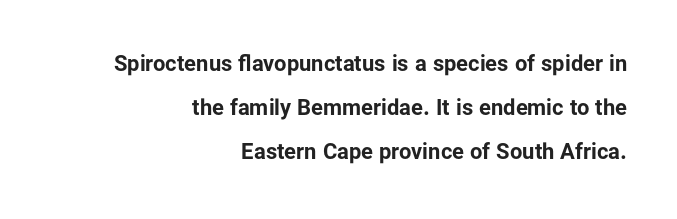
Q: Is the text bold? A: Yes.
Q: Is the text italic (slanted)? A: No, it is upright.
Q: Is the text underlined? A: No.
Q: How is the paragraph aligned? A: Right-aligned.
Q: Is the spacing between letters normal or unusually wide? A: Normal.
Q: Is the spacing between lines tight, normal or loose? A: Loose.
